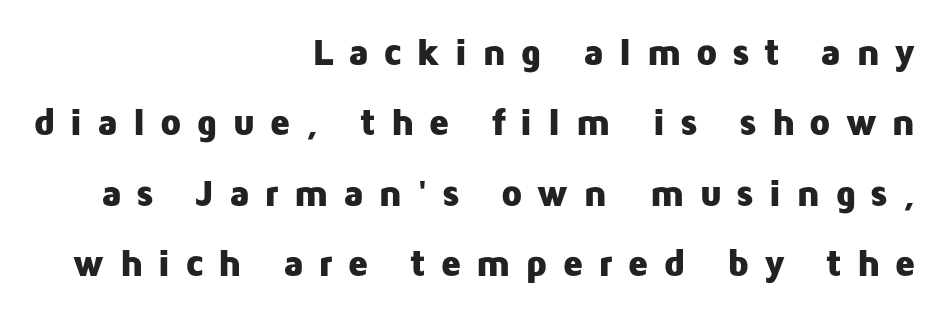
Look at the stroke-to-counter ratio: heavy, a bold. Layout note: lines flush right. Nope, no serifs anywhere on these letters. Every character sits straight up, as roman type does. Spacing verdict: proportional, widths tailored to each character. Students, note that the glyphs here are deliberately spaced far apart.
